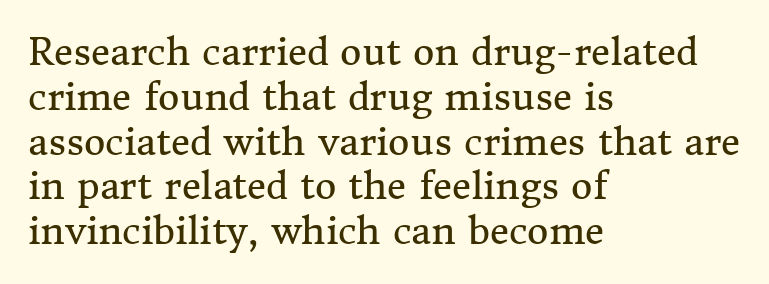
{"serif": "yes", "italic": "no", "bold": "no", "weight": "regular", "width": "normal", "stroke_contrast": "medium", "x_height": "medium", "monospaced": "no", "underline": "no", "align": "left", "line_spacing_ratio": 1.21, "letter_spacing": "normal", "letter_spacing_em": 0.0, "glyph_px": 37}
